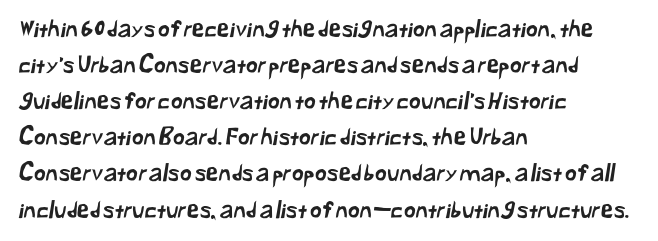
Q: Is the text underlined? A: No.
Q: How is the paragraph aligned? A: Left-aligned.
Q: Is the spacing between letters normal or unusually wide? A: Normal.
Q: Is the spacing between lines tight, normal or loose? A: Normal.
